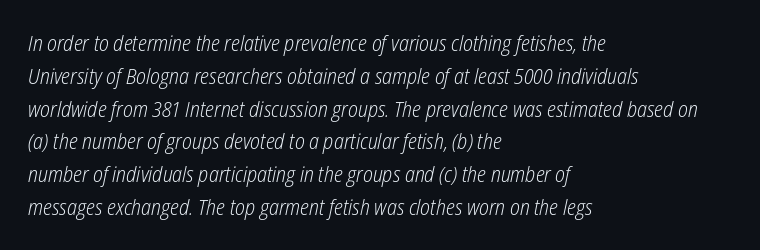
These glyphs show unthickened strokes, regular width or finer. Slant detected: the letters are inclined. Any mark beneath the type? The region is blank. Vertical spacing — default. A student would call this left alignment; a typographer would say flush left, rag right. Here the glyphs are tracked normally, forming tight word shapes.
